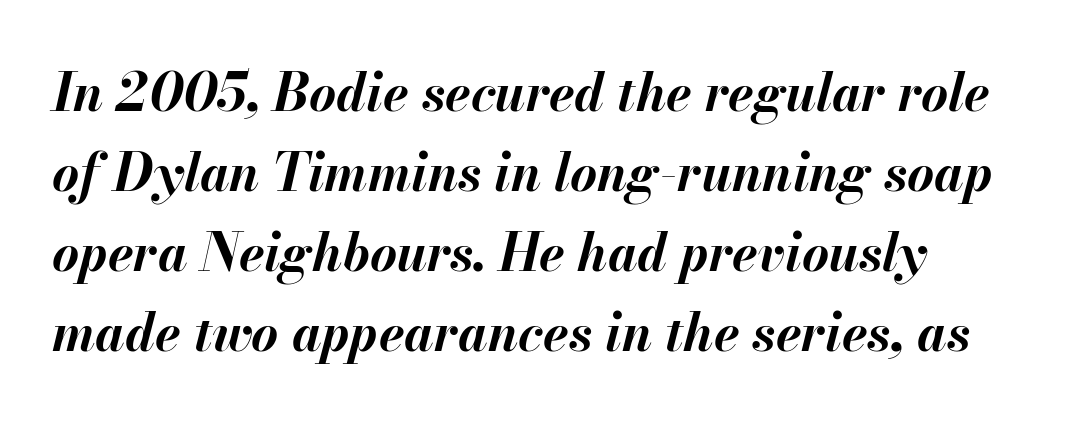
Compared with an ordinary text face, these strokes are far heavier — a full bold. The compositor pushed each line to the left boundary. Glance below the letters and you will spot only blank space. Leading matches the norm, producing a regular column. Between one letter and the next there's only the usual sliver of space.
